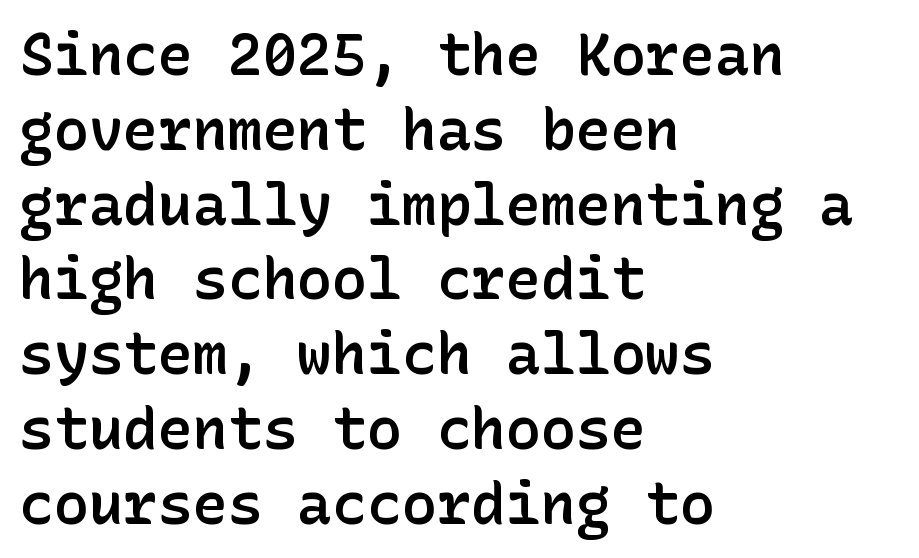
Line beginnings align vertically; line endings do not. Nothing unusual about the tracking: characters are spaced as the font intends. The face used here is a semibold: visibly heavier than regular, lighter than bold. The font family rendered here belongs to the sans-serif group. Nope, not italic — everything's standing straight. Check under the words: just untouched page.
